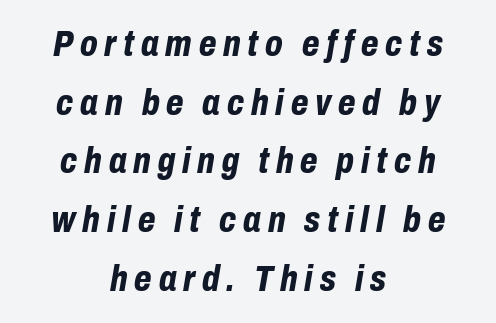
Q: Is the text bold? A: Yes.
Q: Is the text italic (slanted)? A: Yes, it leans right by about 10 degrees.
Q: Is the text underlined? A: No.
Q: How is the paragraph aligned? A: Centered.
Q: Is the spacing between lines tight, normal or loose? A: Normal.
Q: Width (condensed, normal, or wide)? A: Condensed.
Q: Stroke contrast? A: Low.
Q: x-height? A: Medium.
Q: Monospaced? A: No.
